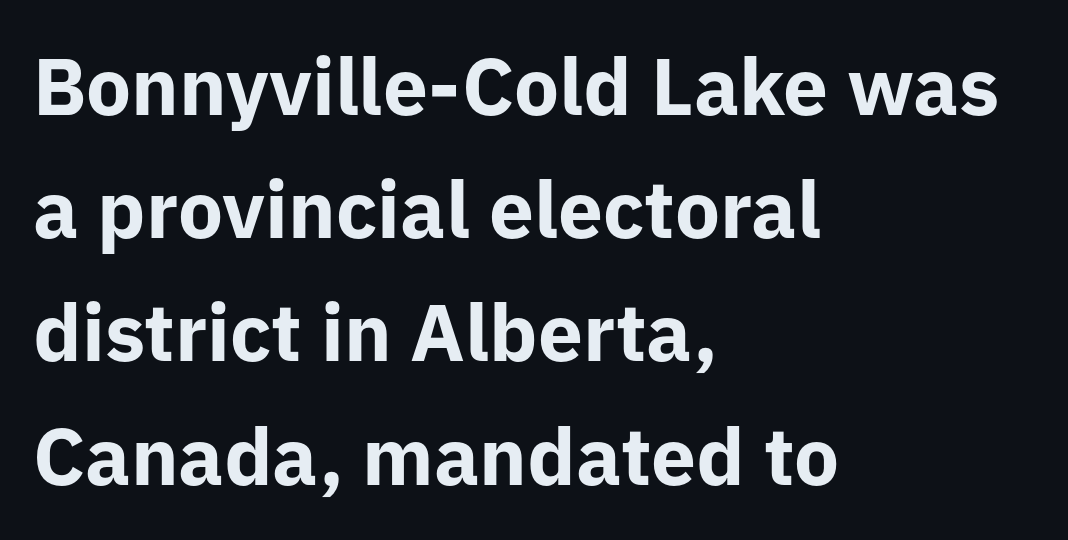
How would I describe the line gaps? Plain and ordinary. Characters follow at the spacing the type designer built in. Spacing verdict: proportional, widths tailored to each character. Every character sits straight up, as roman type does. Serifs: no, the terminals of the letterforms are clean. Does the copy run flush right? No — it runs flush left.
